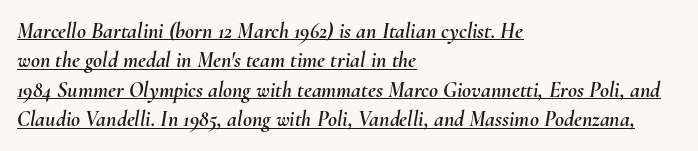
Regular leading. The specimen reads as italic at a glance. How are the letters spaced? Ordinarily, with no added tracking. The paragraph has a hard left edge and a soft right edge. Glance below the letters and you will spot a drawn line.
